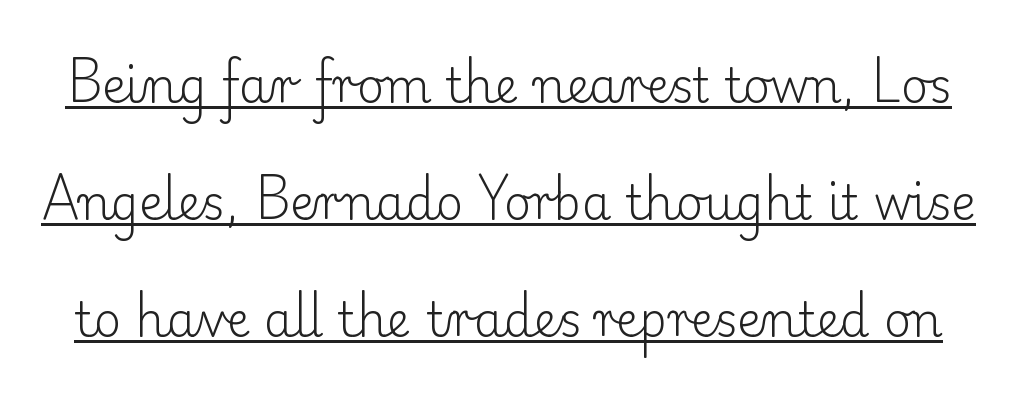
Q: Is the text bold? A: No.
Q: Is the text italic (slanted)? A: No, it is upright.
Q: Is the text underlined? A: Yes.
Q: Is the spacing between letters normal or unusually wide? A: Normal.
Q: Is the spacing between lines tight, normal or loose? A: Loose.
Q: Width (condensed, normal, or wide)? A: Normal.
Q: Stroke contrast? A: Low.
Q: x-height? A: Small.
Q: Monospaced? A: No.
